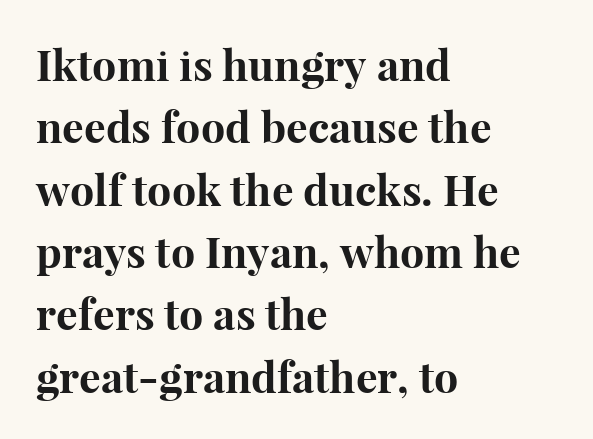
The image shows 43 px bold serif type, upright; set left-aligned, normal line spacing (1.45x), normal letter spacing, not underlined; high stroke contrast and a medium x-height.
